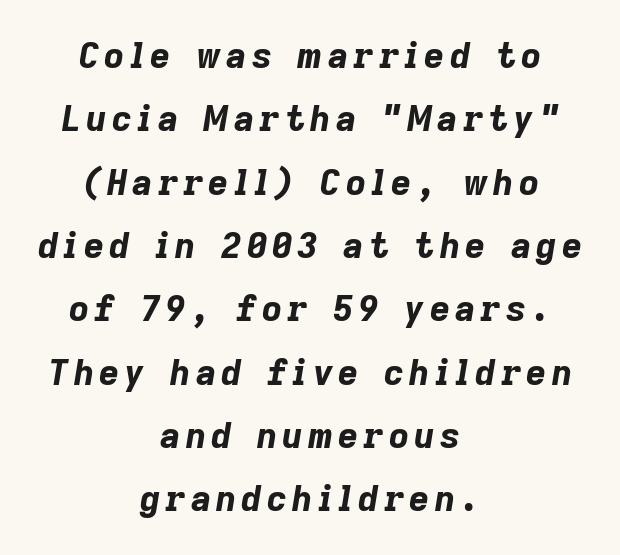
The image shows 35 px bold type, italic (leaning right); set centered, line spacing 1.81x, not underlined; low stroke contrast and a medium x-height.
